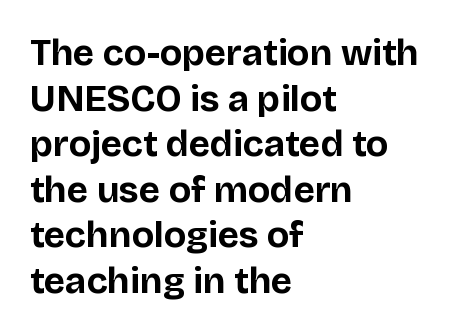
{"serif": "no", "italic": "no", "bold": "yes", "weight": "bold", "width": "normal", "stroke_contrast": "low", "x_height": "large", "monospaced": "no", "underline": "no", "align": "left", "line_spacing_ratio": 1.23, "letter_spacing": "normal", "letter_spacing_em": 0.0, "glyph_px": 37}
